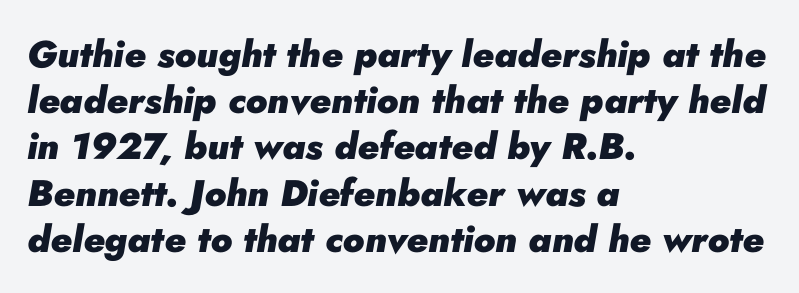
{"italic": "yes", "lean": "right", "slant_degrees": 10, "bold": "yes", "weight": "heavy", "width": "normal", "stroke_contrast": "low", "x_height": "small", "monospaced": "no", "underline": "no", "align": "left", "line_spacing": "normal", "line_spacing_ratio": 1.25, "letter_spacing": "normal", "letter_spacing_em": 0.0, "glyph_px": 37}
